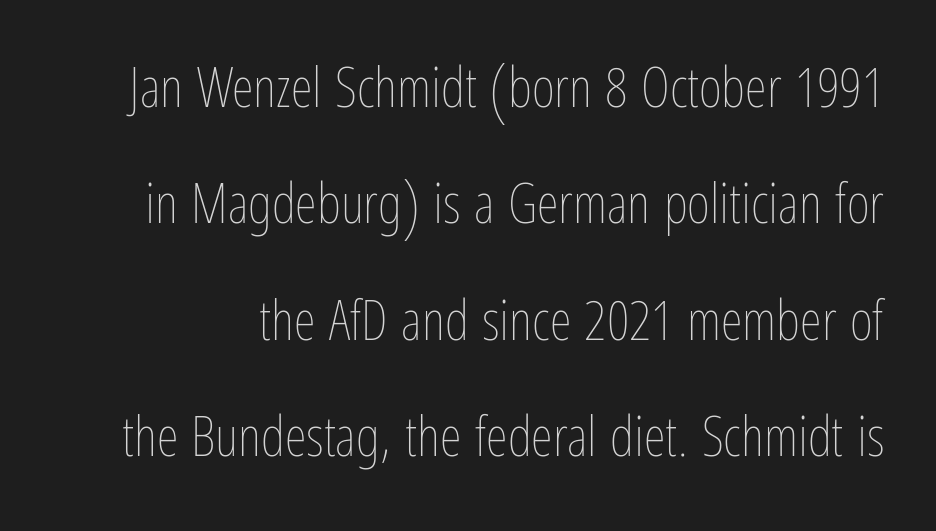
The weight would be labelled regular, book, light, or lighter still. Has an underline been added? It has not. Words appear dense and cohesive because spacing is normal. Vertically, the passage feels expansive, rows floating well apart. Does the lettering tilt? It doesn't — this is upright.
